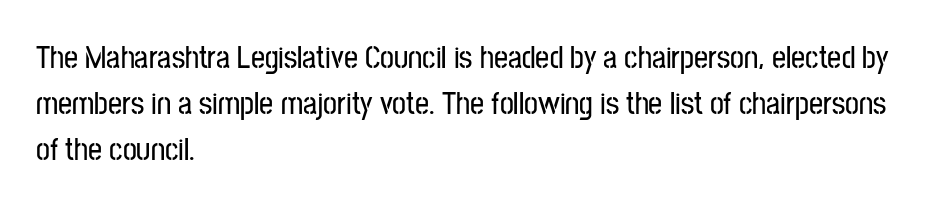
Check where the strokes stop: nothing finishes them off — pure sans. Look at the tracking — it's just the regular setting, nothing added. The letters stand straight up with perfectly vertical stems. This sample is left-justified, so line endings fall wherever the words run out. The string is rendered with underlining switched off. Is this a fixed-width face? No — the glyphs have proportional, varying widths.
